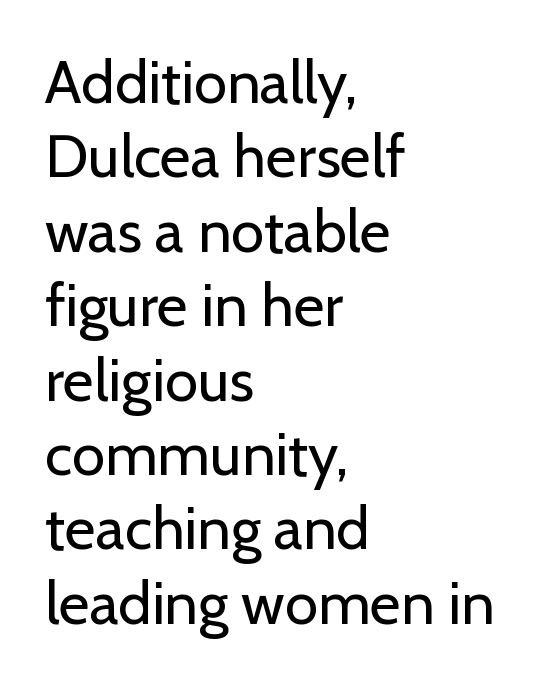
The image shows 60 px regular-weight sans-serif type, upright; set left-aligned, line spacing 1.24x, normal letter spacing, not underlined; low stroke contrast and a medium x-height.
